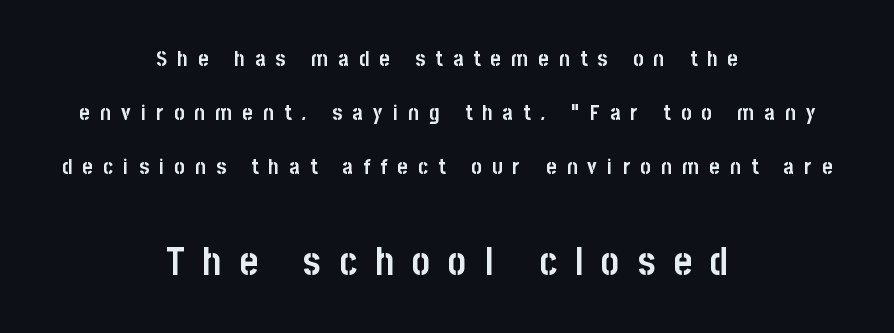
The image shows 39 px semibold, condensed sans-serif type, upright; set centered, loose line spacing (2.45x), unusually wide letter spacing (+0.47 em), not underlined; the second (bottom) block is 1.77x larger; low stroke contrast and a large x-height.
